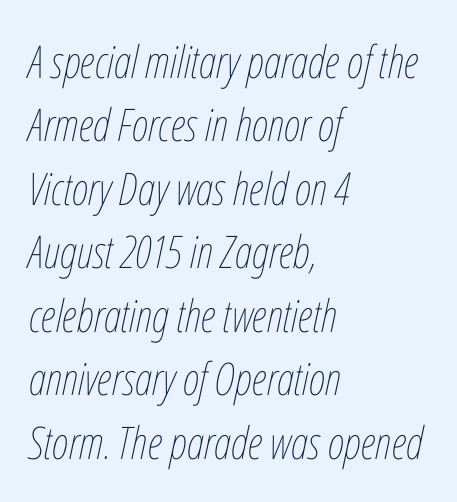
The image shows 45 px thin, condensed type, italic (leaning right); set left-aligned, normal line spacing (1.41x), normal letter spacing, not underlined; low stroke contrast and a medium x-height.
